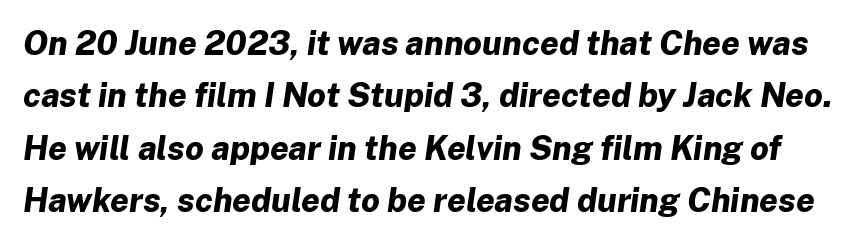
Q: Is the text bold? A: Yes.
Q: Is the text italic (slanted)? A: Yes, it leans right by about 8 degrees.
Q: Is the text underlined? A: No.
Q: Is the spacing between letters normal or unusually wide? A: Normal.
Q: Is the spacing between lines tight, normal or loose? A: Normal.
Q: Width (condensed, normal, or wide)? A: Normal.
Q: Stroke contrast? A: Low.
Q: x-height? A: Medium.
Q: Monospaced? A: No.
